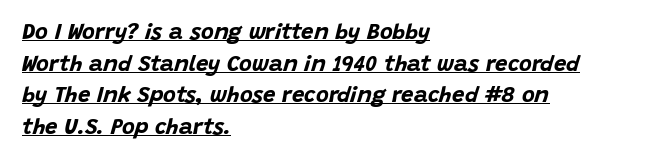
The image shows 22 px bold type, italic (leaning right); set left-aligned, normal line spacing (1.44x), normal letter spacing, underlined.
